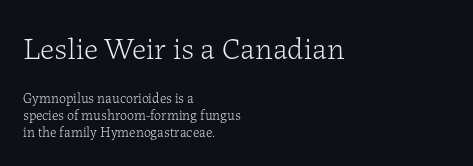
Heft: none added — not bold. Every stem runs plumb, perpendicular to the baseline. In terms of letterform style, serifs are clearly present. Words appear dense and cohesive because spacing is normal. Character widths vary here, with narrow letters taking less room than wide ones. These lines stack with their left ends in a neat column.
